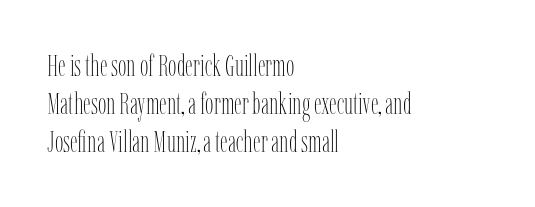
{"italic": "no", "bold": "no", "weight": "thin", "width": "condensed", "stroke_contrast": "low", "x_height": "medium", "monospaced": "no", "underline": "no", "align": "left", "line_spacing": "normal", "line_spacing_ratio": 1.26, "letter_spacing": "normal", "letter_spacing_em": 0.0, "glyph_px": 30}
